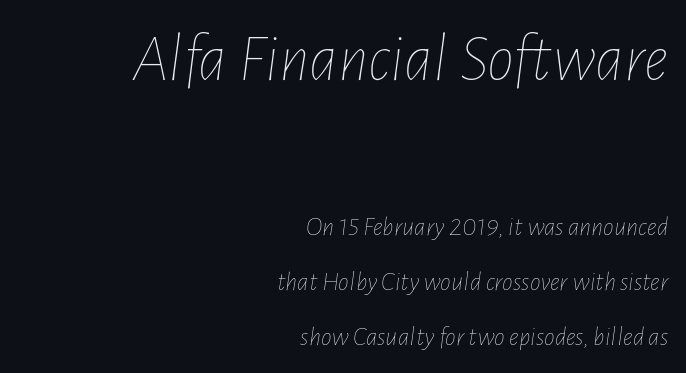
This rendering uses right alignment, leaving the left contour irregular. The vertical gap from one line to the next is large. Glance below the letters and you will spot only blank space. You could call the tracking neutral — neither tight nor loose. Stems here are at most as thick as an everyday book face. A typesetter would call this proportional, since set widths differ per character.
